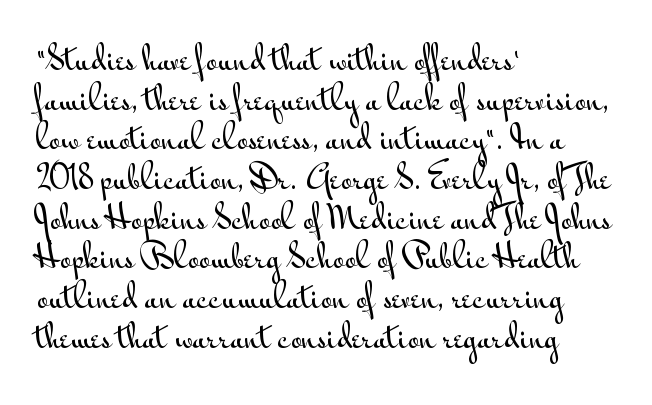
Examine the stroke ends and you'll find no serifs. The ragged edge is on the right, which tells us the setting is flush left. The space beneath each line is pristine and unruled. The line-height multiplier appears to be the usual default.
